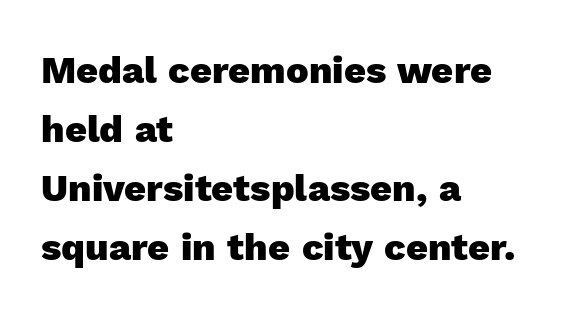
Nobody touched the tracking dial on this one. Varying glyph widths throughout — classic text-font behaviour. Regular leading. The face used here has the dense, thick strokes of a bold.
